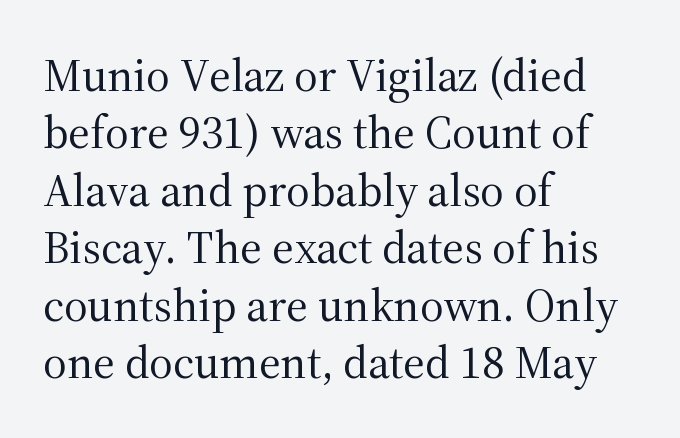
{"serif": "yes", "italic": "no", "bold": "no", "weight": "regular", "width": "normal", "stroke_contrast": "medium", "x_height": "medium", "monospaced": "no", "underline": "no", "align": "left", "line_spacing": "normal", "line_spacing_ratio": 1.25, "letter_spacing": "normal", "letter_spacing_em": 0.0, "glyph_px": 46}
